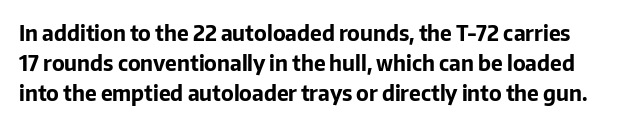
The image shows 21 px bold type, upright; set normal line spacing (1.42x), normal letter spacing, not underlined.
